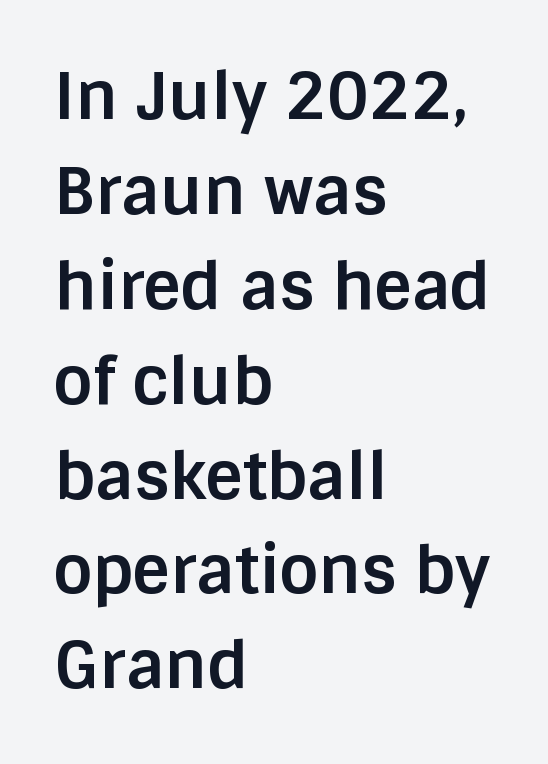
{"serif": "no", "italic": "no", "bold": "yes", "weight": "bold", "width": "normal", "stroke_contrast": "low", "x_height": "large", "monospaced": "no", "underline": "no", "align": "left", "line_spacing": "normal", "line_spacing_ratio": 1.46, "letter_spacing": "normal", "letter_spacing_em": 0.0, "glyph_px": 65}
